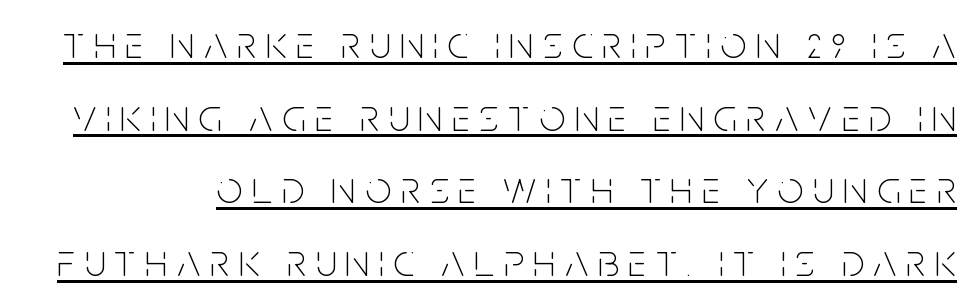
{"serif": "no", "italic": "no", "bold": "no", "weight": "thin", "width": "condensed", "stroke_contrast": "low", "x_height": "large", "monospaced": "no", "underline": "yes", "line_spacing": "normal", "line_spacing_ratio": 1.58, "letter_spacing": "wide", "letter_spacing_em": 0.21, "glyph_px": 46}
